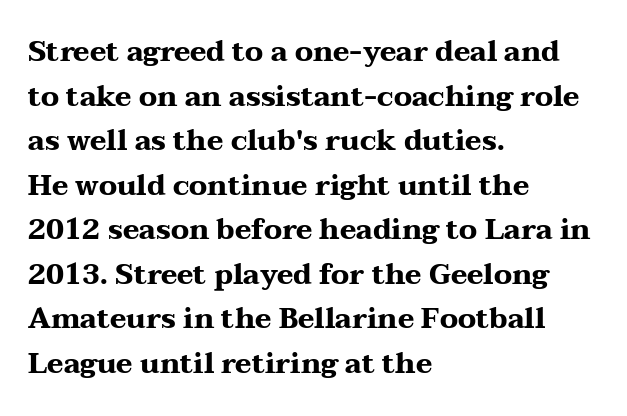
Each line starts at the same left margin while the right side varies. The rendering uses a bold face; every stroke is thick and dark. Interline gaps are of average width in this sample. To sum up the face: it has serifs. No extra tracking has been applied to these lines. Note the varied advance widths — an 'i' is clearly narrower than an 'm'.
